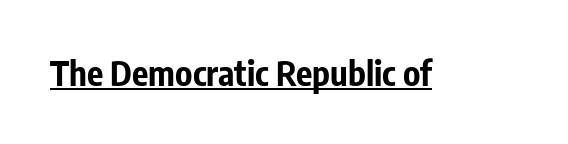
The image shows 34 px bold, condensed sans-serif type, upright; set normal letter spacing, underlined; low stroke contrast and a medium x-height.
